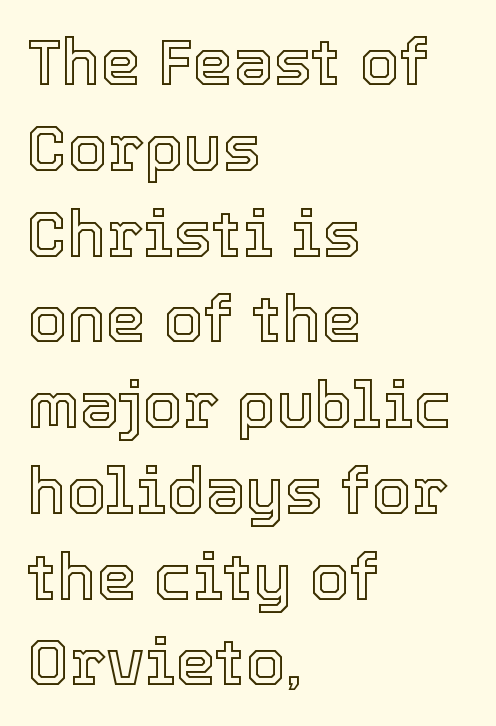
Short note: letters normally spaced. Check under the words: just untouched page. Note the varied advance widths — an 'i' is clearly narrower than an 'm'. Ordinary non-slanted type is in use. Notice how the passage keeps a crisp vertical edge on the left only. What's the leading like? Ordinary, nothing unusual.
